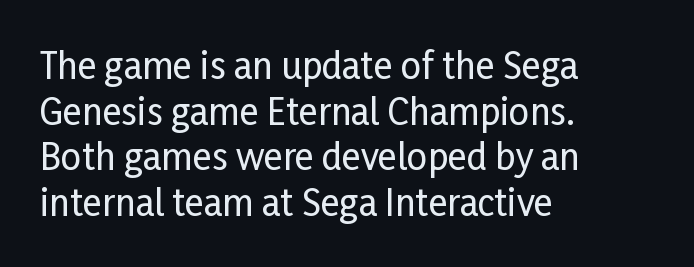
The image shows 36 px condensed sans-serif type, upright; set left-aligned, normal line spacing (1.27x), normal letter spacing, not underlined; low stroke contrast and a medium x-height.
